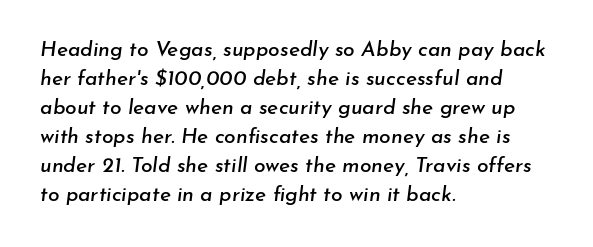
Characters follow at the spacing the type designer built in. The baseline area is clear. This is oblique type, the kind used for emphasis or titles. Vertical spacing — default. Every row of glyphs begins at an identical x-position on the left.
